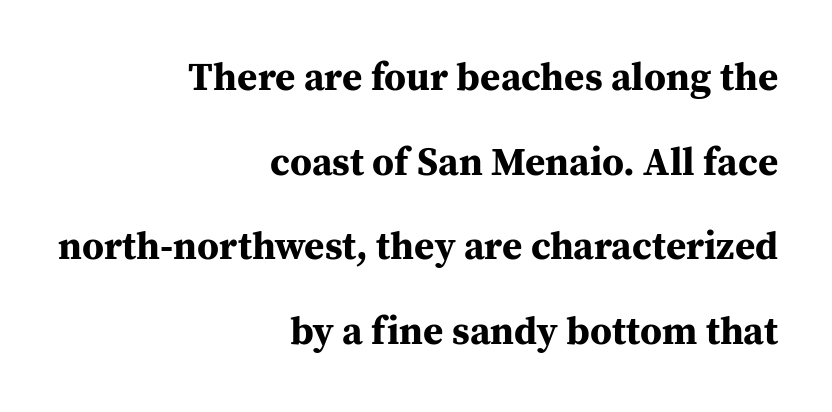
Q: Is the text bold? A: Yes.
Q: Is the text italic (slanted)? A: No, it is upright.
Q: Is the typeface a serif or a sans-serif typeface? A: Serif.
Q: Is the text underlined? A: No.
Q: How is the paragraph aligned? A: Right-aligned.
Q: Is the spacing between letters normal or unusually wide? A: Normal.
Q: Is the spacing between lines tight, normal or loose? A: Loose.
Q: Width (condensed, normal, or wide)? A: Normal.
Q: Stroke contrast? A: Medium.
Q: x-height? A: Medium.
Q: Monospaced? A: No.
